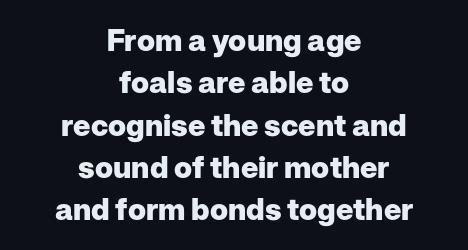
The image shows 30 px heavy sans-serif type, upright; set centered, normal line spacing (1.41x), normal letter spacing, not underlined; low stroke contrast and a medium x-height.
